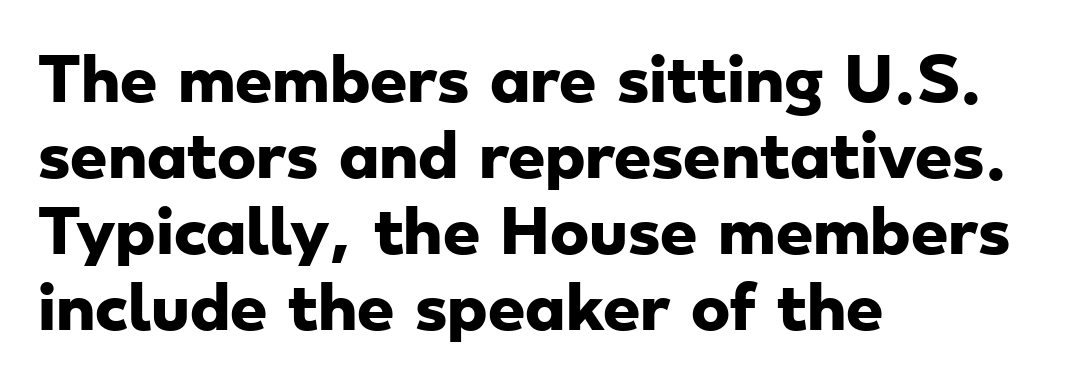
This sample has the flowing, uneven cadence of proportional lettering. Reading down the block, your eye returns to a fixed left position each line. These lines sit exactly where default settings would place them. The type family on display is of the sans-serif kind.
